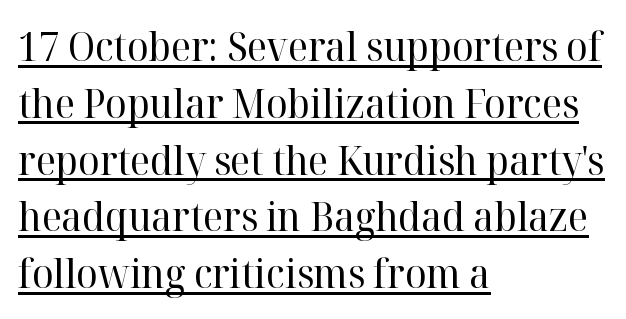
{"serif": "yes", "italic": "no", "bold": "no", "weight": "regular", "width": "normal", "stroke_contrast": "high", "x_height": "medium", "monospaced": "no", "underline": "yes", "align": "left", "line_spacing": "normal", "line_spacing_ratio": 1.42, "letter_spacing": "normal", "letter_spacing_em": 0.0, "glyph_px": 40}
